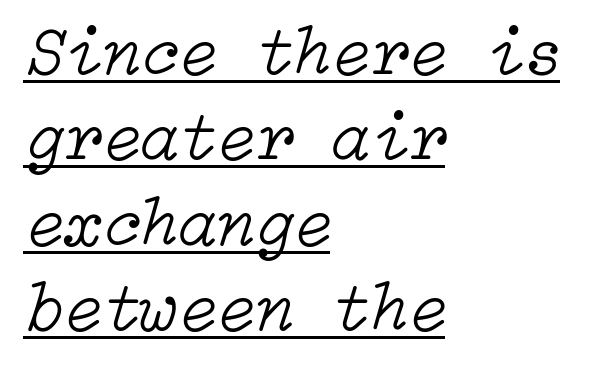
The glyphs are accompanied by a horizontal stroke just below them. Every character sits at an angle, as italics do. This sample uses plain, unmodified letter spacing. Letters have the restrained weight of plain body copy at most. The compositor pushed each line to the left boundary.
